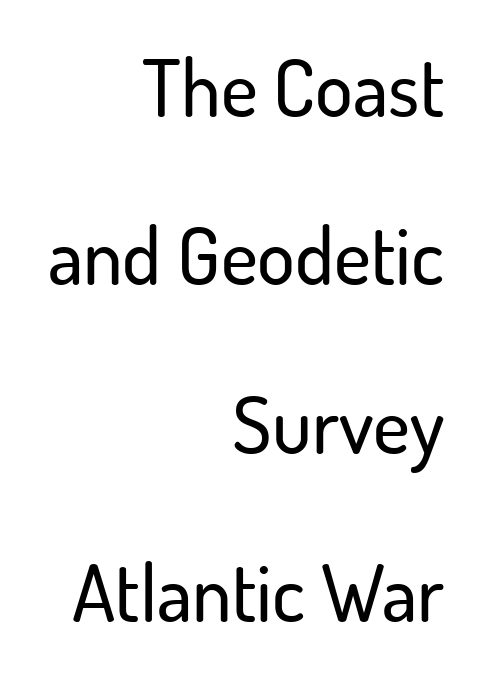
Looks like regular typesetting: each glyph gets only the width it needs. A roman cut, with each character standing at attention. Between one letter and the next there's only the usual sliver of space. Unlike a traditional serif, this face leaves its strokes unadorned. Where is the straight margin? On the right.
